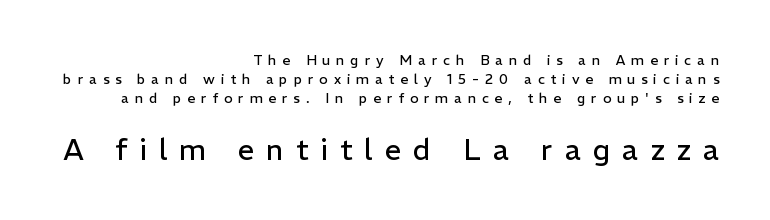
Weight: in the light-to-regular range. This rendering employs a face without finishing strokes, i.e., a sans-serif. Leftover space on each line is placed entirely before the opening word. Think of a printed novel: that variable character pitch is what you see here.
